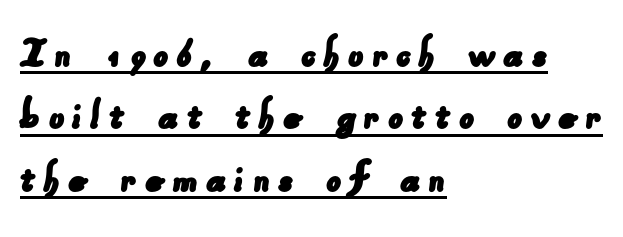
The image shows 48 px sans-serif type; set left-aligned, normal line spacing (1.3x), underlined; low stroke contrast and a small x-height.
